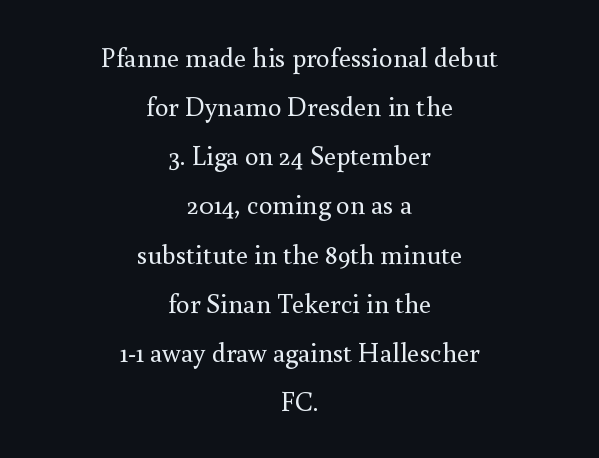
Q: Is the text bold? A: No.
Q: Is the text italic (slanted)? A: No, it is upright.
Q: Is the text underlined? A: No.
Q: How is the paragraph aligned? A: Centered.
Q: Is the spacing between letters normal or unusually wide? A: Normal.
